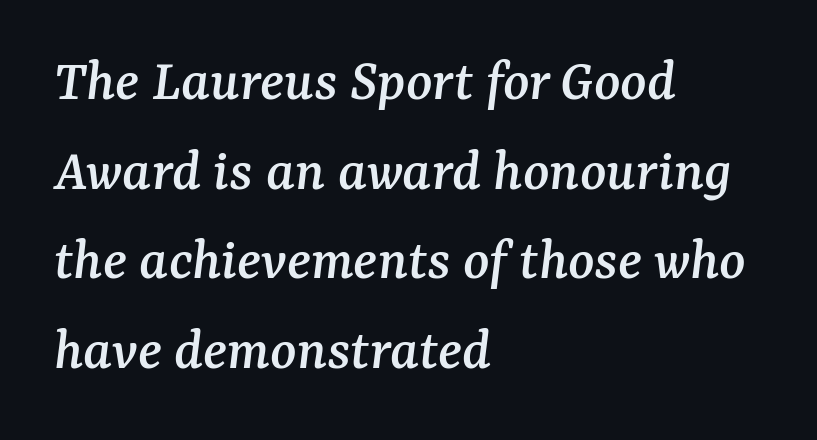
Do the characters align in a grid? No, the font is proportional. Each letter's strokes conclude with small projecting serifs. The letters are slanted; this is an italic face. The space between consecutive lines is moderate. A classic flush-left, rag-right setting is used for this passage.
